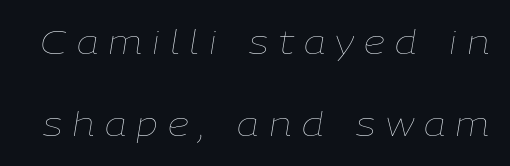
{"italic": "yes", "lean": "right", "slant_degrees": 9, "bold": "no", "weight": "thin", "width": "normal", "stroke_contrast": "low", "x_height": "medium", "monospaced": "no", "underline": "no", "line_spacing": "loose", "line_spacing_ratio": 2.42, "letter_spacing": "wide", "letter_spacing_em": 0.3, "glyph_px": 34}
